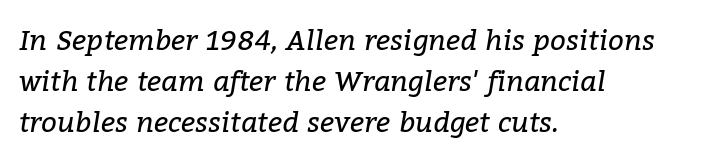
Q: Is the text bold? A: No.
Q: Is the text italic (slanted)? A: Yes, it leans right by about 9 degrees.
Q: Is the typeface a serif or a sans-serif typeface? A: Serif.
Q: Is the text underlined? A: No.
Q: How is the paragraph aligned? A: Left-aligned.
Q: Is the spacing between letters normal or unusually wide? A: Normal.
Q: Is the spacing between lines tight, normal or loose? A: Normal.
Q: Width (condensed, normal, or wide)? A: Normal.
Q: Stroke contrast? A: Low.
Q: x-height? A: Medium.
Q: Monospaced? A: No.
